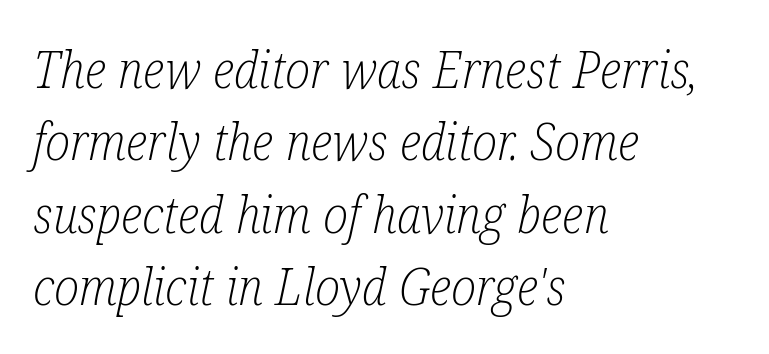
Letter spacing: default. The ragged edge is on the right, which tells us the setting is flush left. Designer's note — italics engaged. The cut favours lightness, reaching ordinary text weight at its darkest.
